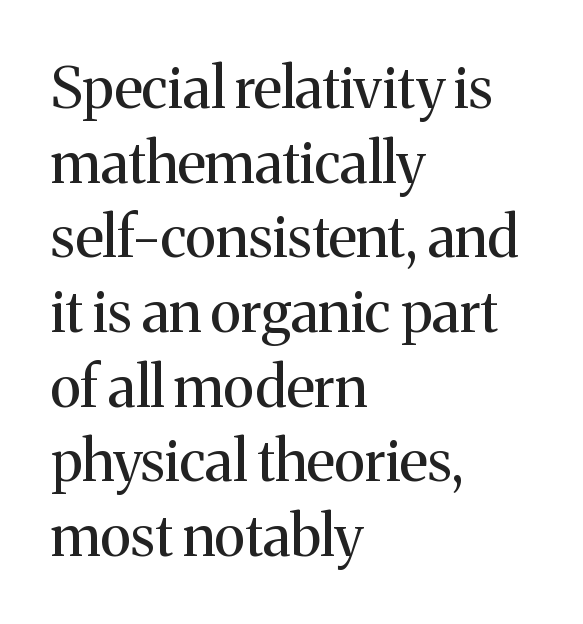
The image shows 57 px regular-weight serif type, upright; set left-aligned, normal line spacing (1.31x), normal letter spacing, not underlined; medium stroke contrast and a medium x-height.
